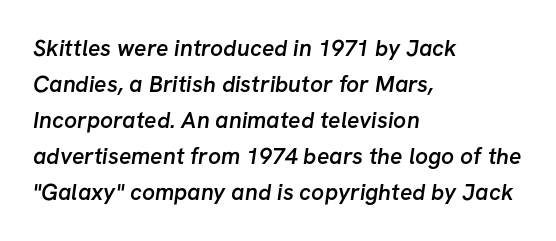
{"bold": "semi", "underline": "no", "align": "left", "line_spacing": "normal", "line_spacing_ratio": 1.57, "letter_spacing": "normal", "letter_spacing_em": 0.0, "glyph_px": 23}
